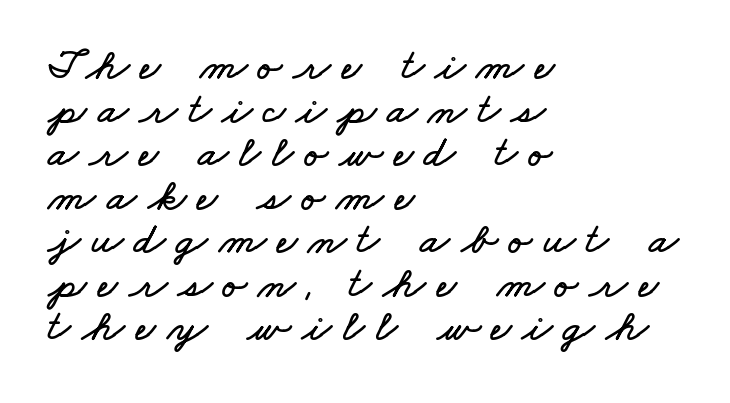
The horizontal fit of the characters is loose and conspicuously gappy. The paragraph has a hard left edge and a soft right edge. Varying glyph widths throughout — classic text-font behaviour. What's the leading like? Squeezed, with rows nearly overlapping. The words here are not underlined.
